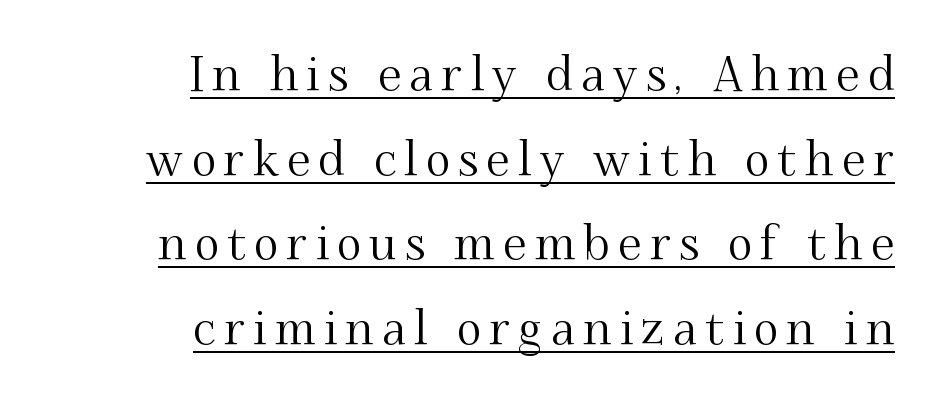
{"serif": "yes", "italic": "no", "width": "normal", "stroke_contrast": "medium", "x_height": "small", "monospaced": "no", "underline": "yes", "align": "right", "line_spacing_ratio": 1.8, "glyph_px": 47}
